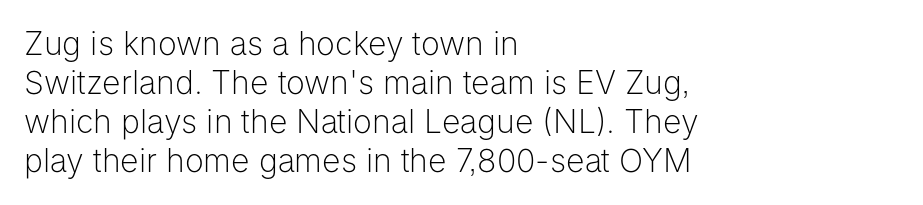
The image shows 32 px light sans-serif type, upright; set left-aligned, line spacing 1.22x, normal letter spacing, not underlined; low stroke contrast and a medium x-height.
